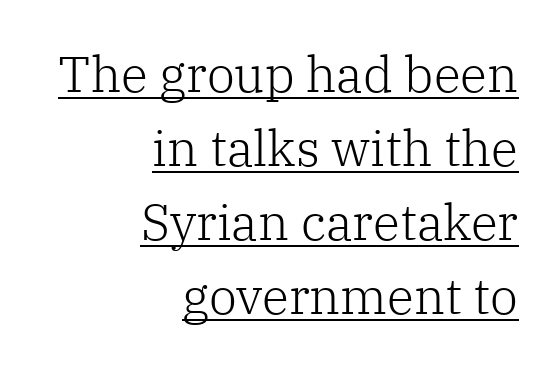
{"serif": "yes", "italic": "no", "bold": "no", "weight": "light", "width": "normal", "stroke_contrast": "low", "x_height": "medium", "monospaced": "no", "underline": "yes", "align": "right", "line_spacing": "normal", "line_spacing_ratio": 1.48, "letter_spacing": "normal", "letter_spacing_em": 0.0, "glyph_px": 50}
